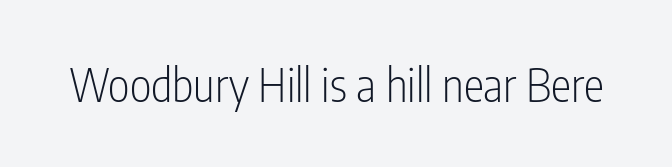
{"serif": "no", "italic": "no", "bold": "no", "weight": "light", "width": "condensed", "stroke_contrast": "low", "x_height": "medium", "monospaced": "no", "underline": "no", "letter_spacing": "normal", "letter_spacing_em": 0.0, "glyph_px": 46}
